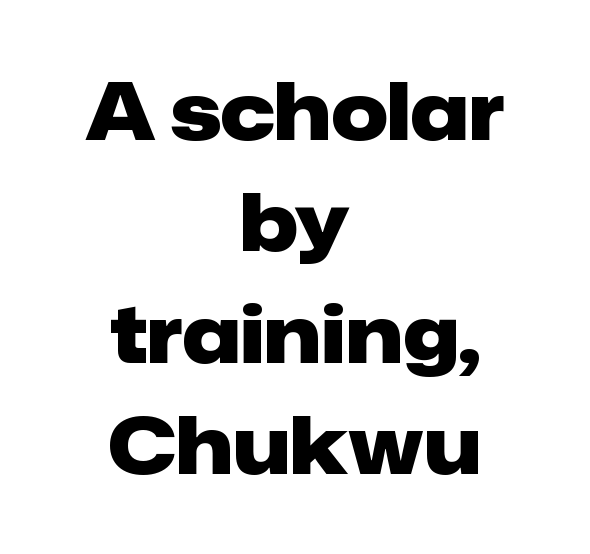
Q: Is the text bold? A: Yes.
Q: Is the text italic (slanted)? A: No, it is upright.
Q: Is the typeface a serif or a sans-serif typeface? A: Sans-serif.
Q: Is the text underlined? A: No.
Q: How is the paragraph aligned? A: Centered.
Q: Is the spacing between letters normal or unusually wide? A: Normal.
Q: Is the spacing between lines tight, normal or loose? A: Normal.
Q: Width (condensed, normal, or wide)? A: Normal.
Q: Stroke contrast? A: Low.
Q: x-height? A: Medium.
Q: Monospaced? A: No.
